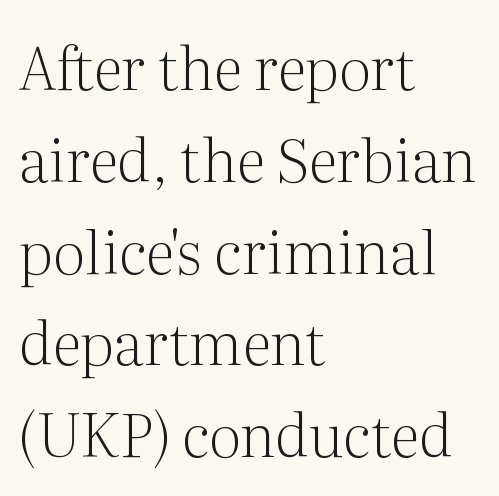
Q: Is the text bold? A: No.
Q: Is the text italic (slanted)? A: No, it is upright.
Q: Is the typeface a serif or a sans-serif typeface? A: Serif.
Q: Is the text underlined? A: No.
Q: How is the paragraph aligned? A: Left-aligned.
Q: Is the spacing between letters normal or unusually wide? A: Normal.
Q: Is the spacing between lines tight, normal or loose? A: Normal.
Q: Width (condensed, normal, or wide)? A: Normal.
Q: Stroke contrast? A: Medium.
Q: x-height? A: Medium.
Q: Monospaced? A: No.
